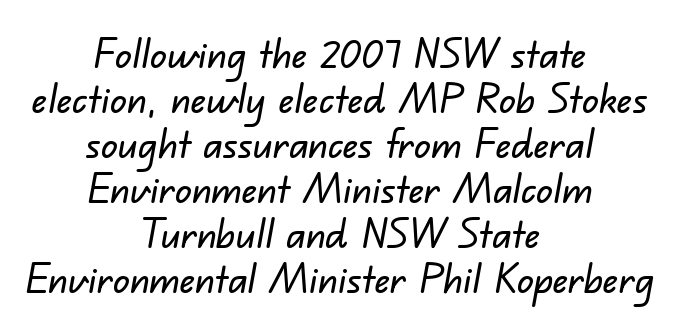
Q: Is the typeface a serif or a sans-serif typeface? A: Sans-serif.
Q: Is the text underlined? A: No.
Q: How is the paragraph aligned? A: Centered.
Q: Is the spacing between letters normal or unusually wide? A: Normal.
Q: Is the spacing between lines tight, normal or loose? A: Tight.
Q: Width (condensed, normal, or wide)? A: Normal.
Q: Stroke contrast? A: Low.
Q: x-height? A: Small.
Q: Monospaced? A: No.
